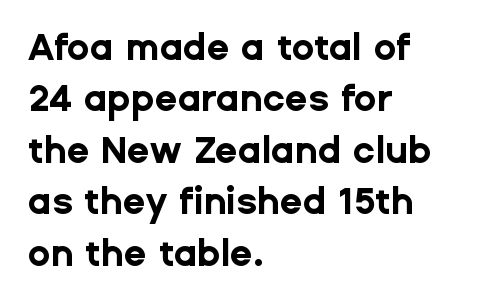
Q: Is the text bold? A: Yes.
Q: Is the text italic (slanted)? A: No, it is upright.
Q: Is the typeface a serif or a sans-serif typeface? A: Sans-serif.
Q: Is the text underlined? A: No.
Q: How is the paragraph aligned? A: Left-aligned.
Q: Is the spacing between letters normal or unusually wide? A: Normal.
Q: Is the spacing between lines tight, normal or loose? A: Normal.
Q: Width (condensed, normal, or wide)? A: Normal.
Q: Stroke contrast? A: Low.
Q: x-height? A: Medium.
Q: Monospaced? A: No.
